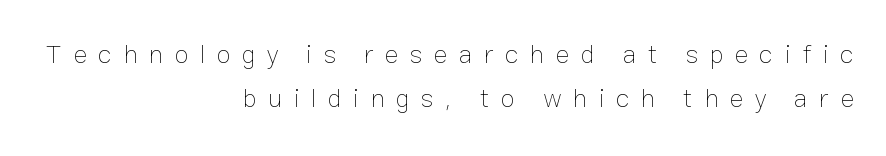
The image shows 26 px text type, upright; set right-aligned, normal line spacing (1.7x), unusually wide letter spacing (+0.44 em), not underlined.
